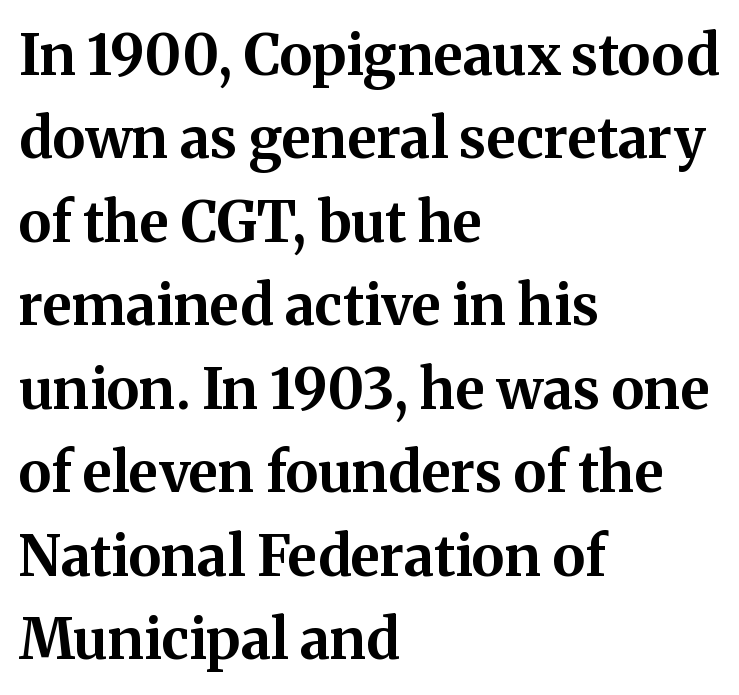
Q: Is the text bold? A: Yes.
Q: Is the text italic (slanted)? A: No, it is upright.
Q: Is the typeface a serif or a sans-serif typeface? A: Serif.
Q: Is the text underlined? A: No.
Q: How is the paragraph aligned? A: Left-aligned.
Q: Is the spacing between letters normal or unusually wide? A: Normal.
Q: Is the spacing between lines tight, normal or loose? A: Normal.
Q: Width (condensed, normal, or wide)? A: Normal.
Q: Stroke contrast? A: Medium.
Q: x-height? A: Medium.
Q: Monospaced? A: No.
